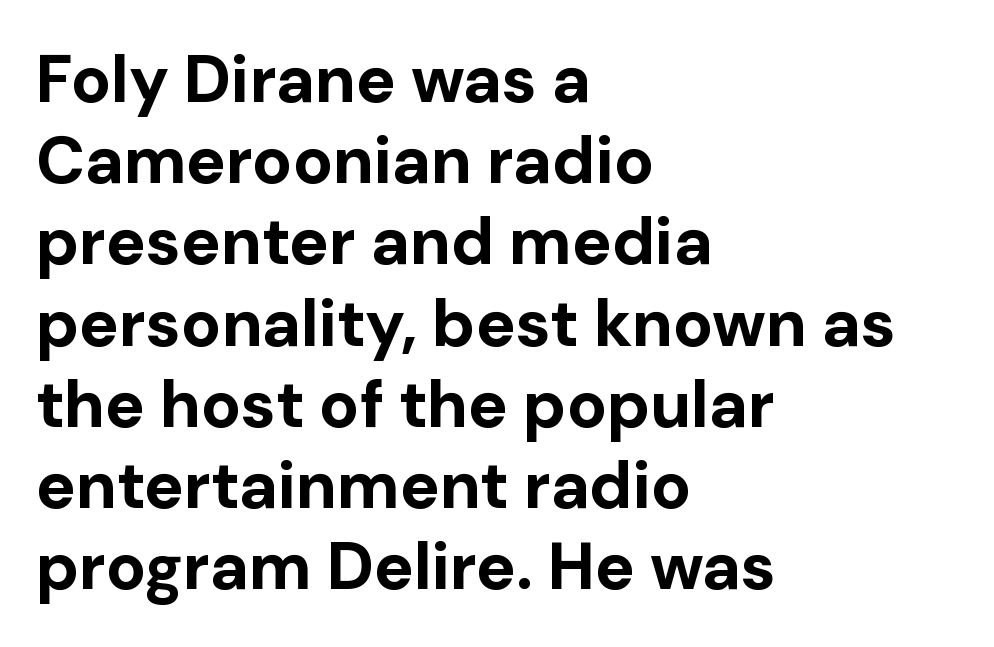
{"serif": "no", "italic": "no", "bold": "yes", "weight": "bold", "width": "normal", "stroke_contrast": "low", "x_height": "medium", "monospaced": "no", "underline": "no", "align": "left", "line_spacing_ratio": 1.23, "letter_spacing": "normal", "letter_spacing_em": 0.0, "glyph_px": 66}
